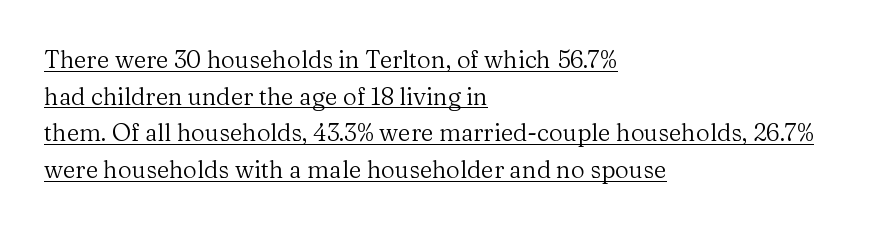
{"italic": "no", "bold": "no", "underline": "yes", "align": "left", "line_spacing": "normal", "line_spacing_ratio": 1.53, "letter_spacing": "normal", "letter_spacing_em": 0.0, "glyph_px": 24}
